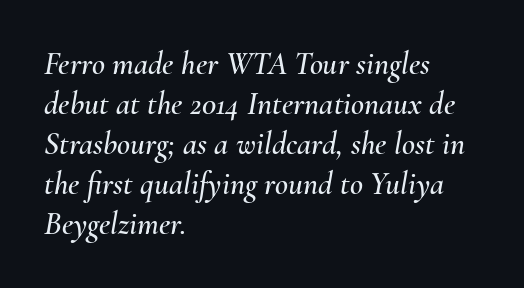
{"italic": "yes", "lean": "right", "slant_degrees": 10, "width": "normal", "stroke_contrast": "medium", "x_height": "small", "monospaced": "no", "underline": "no", "align": "left", "line_spacing": "normal", "line_spacing_ratio": 1.25, "letter_spacing": "normal", "letter_spacing_em": 0.0, "glyph_px": 32}
